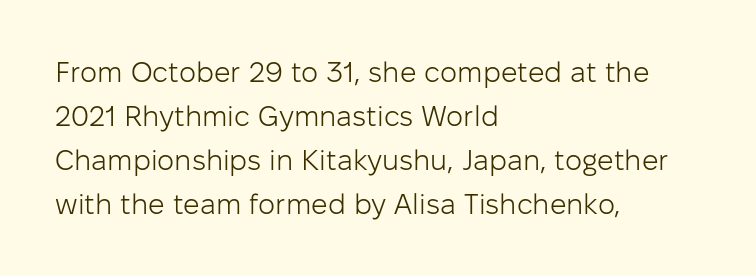
This sample has the flowing, uneven cadence of proportional lettering. Rule under the text: the space is simply empty. Unbolded letterforms with no extra heft. Whoever set this chose a conventional vertical rhythm. The rendering keeps characters at their native spacing. Do the letters lean? They stand straight.
